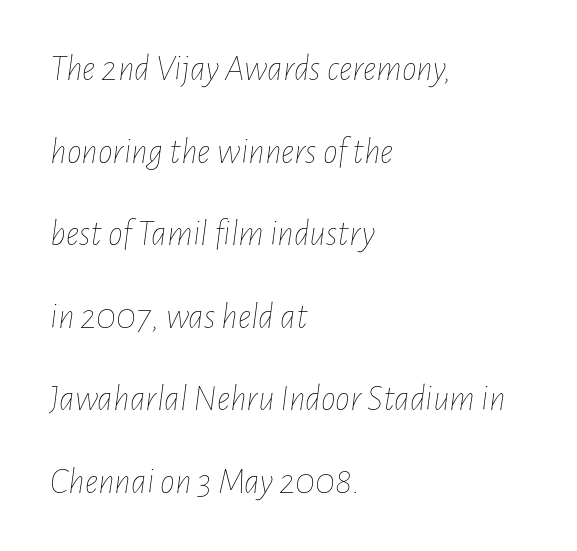
{"italic": "yes", "lean": "right", "slant_degrees": 7, "bold": "no", "weight": "thin", "width": "condensed", "stroke_contrast": "low", "x_height": "medium", "monospaced": "no", "underline": "no", "align": "left", "line_spacing": "loose", "line_spacing_ratio": 2.23, "letter_spacing": "normal", "letter_spacing_em": 0.0, "glyph_px": 37}
